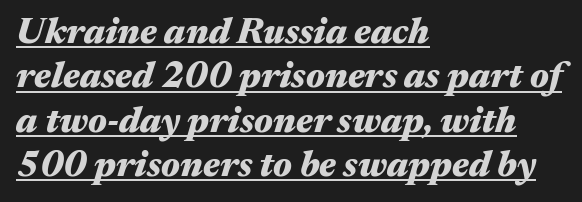
The image shows 36 px heavy, wide type, italic (leaning right); set left-aligned, line spacing 1.23x, normal letter spacing, underlined; medium stroke contrast and a medium x-height.
